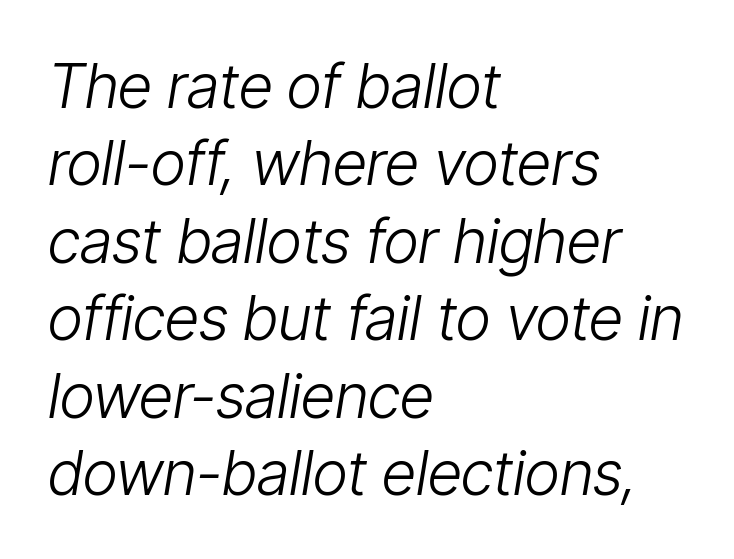
The image shows 61 px light, condensed type, italic (leaning right); set left-aligned, normal line spacing (1.27x), normal letter spacing, not underlined; low stroke contrast and a medium x-height.
